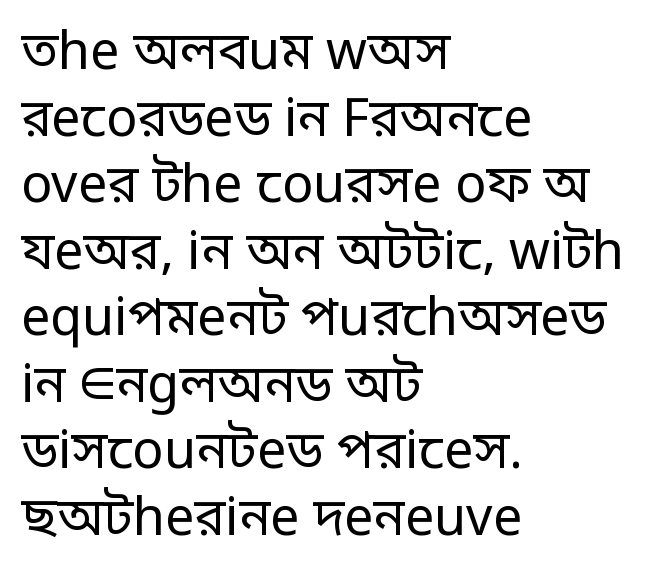
The image shows 52 px regular-weight sans-serif type, upright; set left-aligned, normal line spacing (1.28x), normal letter spacing, not underlined; low stroke contrast and a large x-height.
